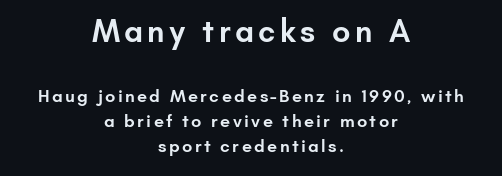
The image shows 32 px semibold sans-serif type, upright; set centered, normal line spacing (1.39x), not underlined; the first (top) block is 1.78x larger; low stroke contrast and a small x-height.
